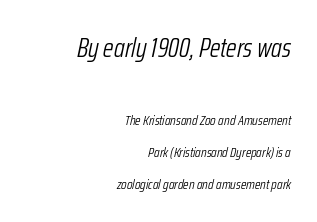
{"italic": "yes", "lean": "right", "slant_degrees": 12, "bold": "no", "underline": "no", "align": "right", "line_spacing": "loose", "line_spacing_ratio": 2.28, "letter_spacing": "normal", "letter_spacing_em": 0.0, "larger_block": "first", "size_ratio": 1.93, "glyph_px": 27}
